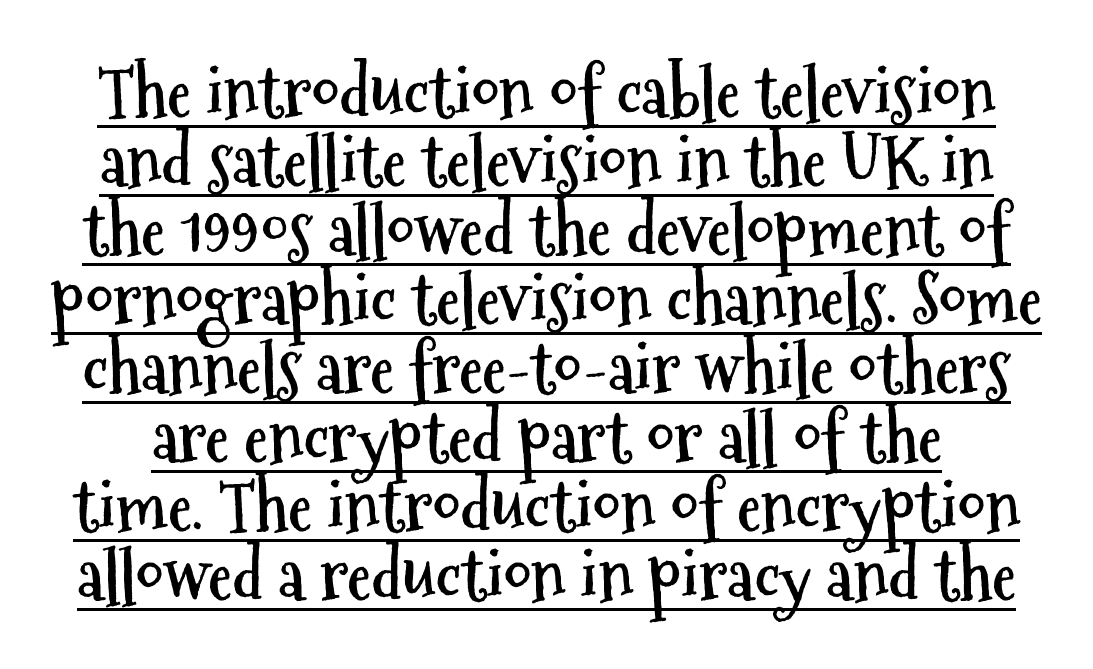
{"serif": "no", "italic": "no", "bold": "yes", "weight": "semibold", "width": "condensed", "stroke_contrast": "medium", "x_height": "medium", "monospaced": "no", "underline": "yes", "line_spacing": "tight", "line_spacing_ratio": 1.0, "letter_spacing": "normal", "letter_spacing_em": 0.0, "glyph_px": 69}
